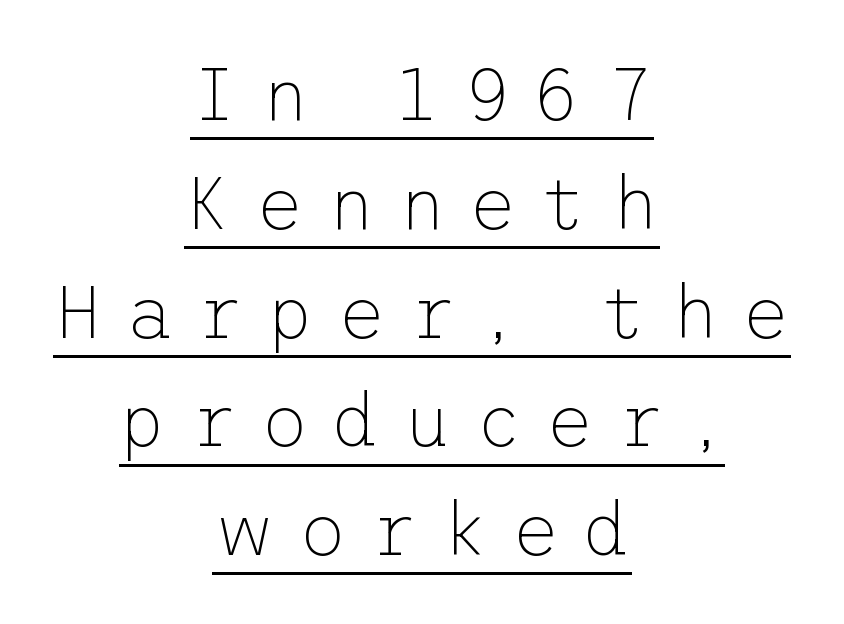
Q: Is the text bold? A: No.
Q: Is the text italic (slanted)? A: No, it is upright.
Q: Is the typeface a serif or a sans-serif typeface? A: Sans-serif.
Q: Is the text underlined? A: Yes.
Q: How is the paragraph aligned? A: Centered.
Q: Is the spacing between letters normal or unusually wide? A: Unusually wide.
Q: Is the spacing between lines tight, normal or loose? A: Normal.
Q: Width (condensed, normal, or wide)? A: Normal.
Q: Stroke contrast? A: Low.
Q: x-height? A: Medium.
